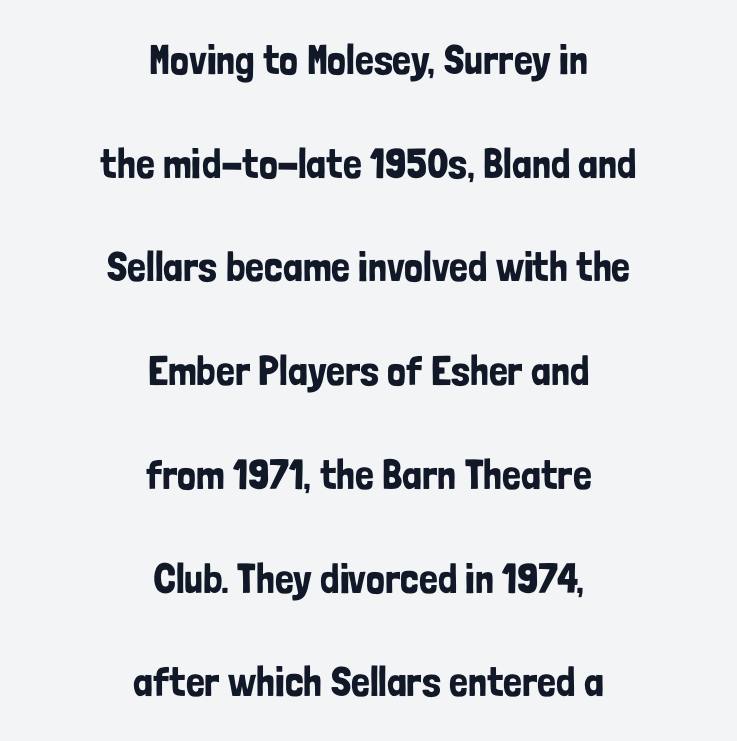
{"serif": "no", "italic": "no", "width": "condensed", "stroke_contrast": "low", "x_height": "medium", "monospaced": "no", "underline": "no", "align": "center", "line_spacing": "loose", "line_spacing_ratio": 2.47, "letter_spacing": "normal", "letter_spacing_em": 0.0, "glyph_px": 42}
